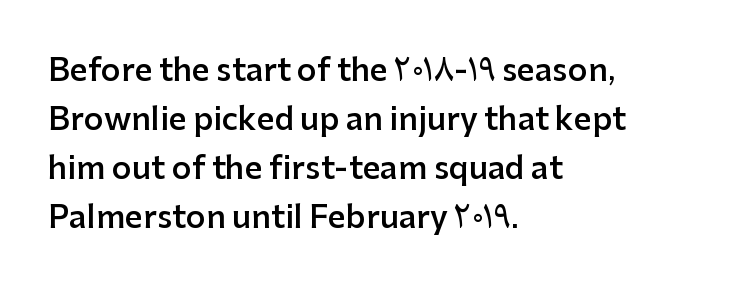
{"serif": "no", "italic": "no", "bold": "semi", "weight": "semibold", "width": "normal", "stroke_contrast": "low", "x_height": "medium", "monospaced": "no", "underline": "no", "align": "left", "line_spacing": "normal", "line_spacing_ratio": 1.58, "letter_spacing": "normal", "letter_spacing_em": 0.0, "glyph_px": 31}
